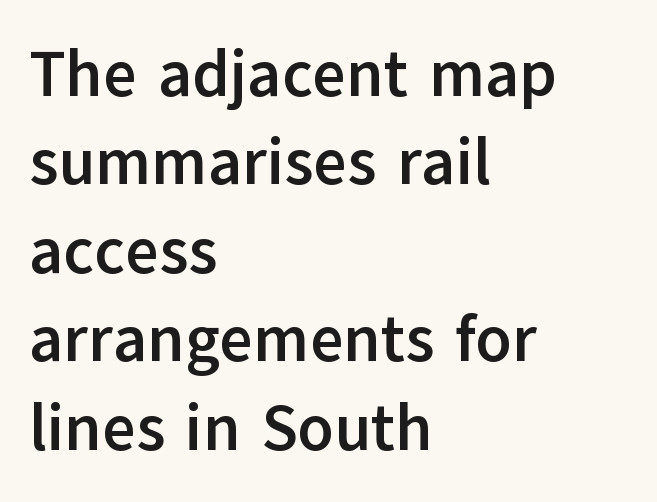
The image shows 65 px semibold sans-serif type, upright; set left-aligned, normal line spacing (1.36x), normal letter spacing, not underlined; low stroke contrast and a medium x-height.
